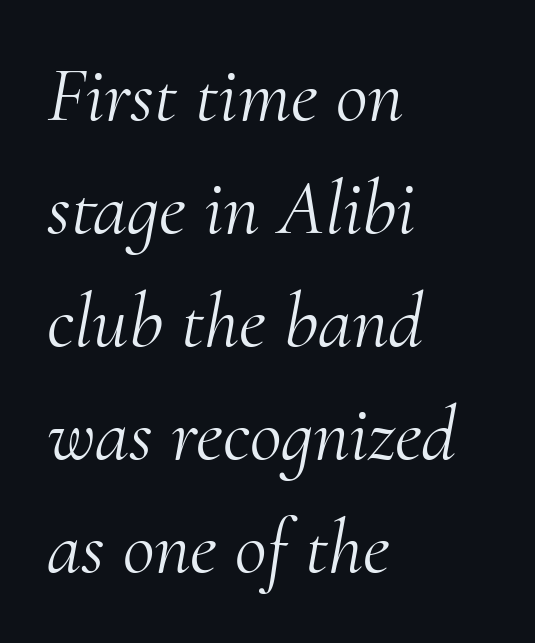
Q: Is the text bold? A: No.
Q: Is the text italic (slanted)? A: Yes, it leans right by about 10 degrees.
Q: Is the typeface a serif or a sans-serif typeface? A: Serif.
Q: Is the text underlined? A: No.
Q: How is the paragraph aligned? A: Left-aligned.
Q: Is the spacing between letters normal or unusually wide? A: Normal.
Q: Is the spacing between lines tight, normal or loose? A: Normal.
Q: Width (condensed, normal, or wide)? A: Normal.
Q: Stroke contrast? A: Medium.
Q: x-height? A: Small.
Q: Monospaced? A: No.
